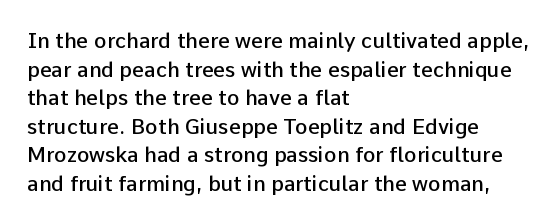
The image shows 21 px text type, upright; set left-aligned, normal line spacing (1.36x), normal letter spacing, not underlined.
